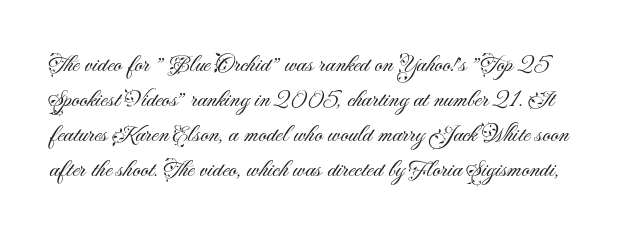
Horizontal bands of white between lines are of average thickness. No word sits above an underline. Is the stroke heavy? The answer is a plain regular-or-lighter. The type is set solid horizontally, with unmodified tracking.
